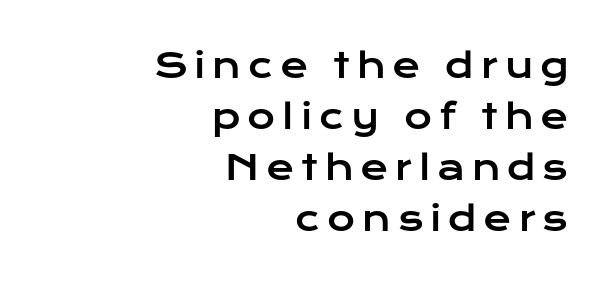
The specimen omits any rule beneath the text block's lines. Characters follow at a spacing far wider than the type designer built in. Serif or sans? Sans — the stroke terminals are bare. The designer left line spacing at the default. The passage shown is typed in a proportional face where columns would drift.
